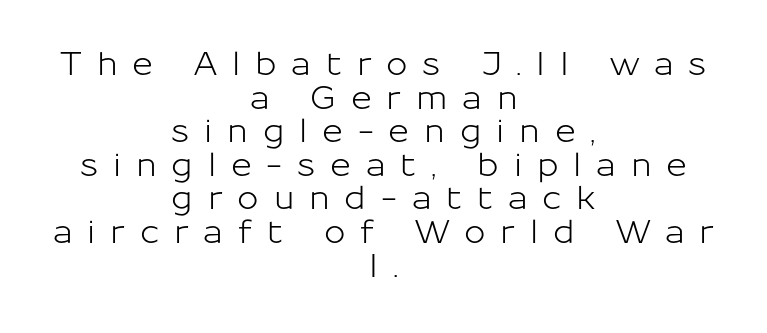
The image shows 32 px sans-serif type, upright; set centered, tight line spacing (1.05x), unusually wide letter spacing (+0.46 em), not underlined; low stroke contrast and a medium x-height.
